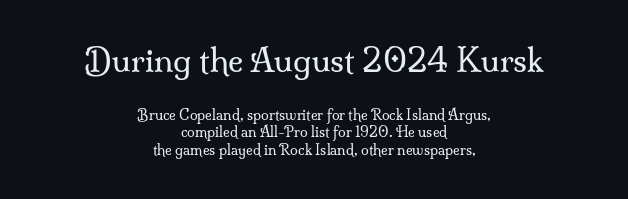
The image shows 32 px regular-weight serif type, upright; set centered, normal line spacing (1.25x), normal letter spacing, not underlined; the first (top) block is 2.29x larger; medium stroke contrast and a small x-height.
